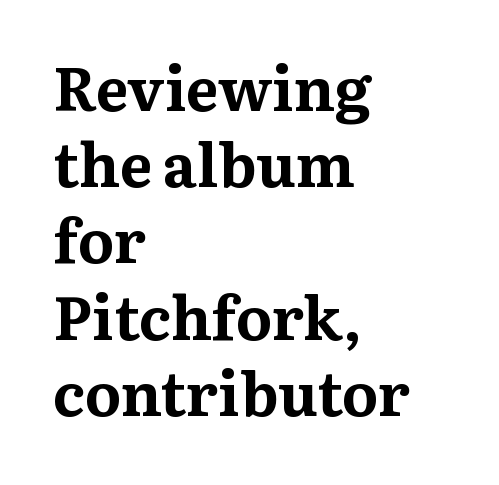
Q: Is the text bold? A: Yes.
Q: Is the text italic (slanted)? A: No, it is upright.
Q: Is the typeface a serif or a sans-serif typeface? A: Serif.
Q: Is the text underlined? A: No.
Q: How is the paragraph aligned? A: Left-aligned.
Q: Is the spacing between letters normal or unusually wide? A: Normal.
Q: Is the spacing between lines tight, normal or loose? A: Normal.
Q: Width (condensed, normal, or wide)? A: Normal.
Q: Stroke contrast? A: Medium.
Q: x-height? A: Medium.
Q: Monospaced? A: No.
